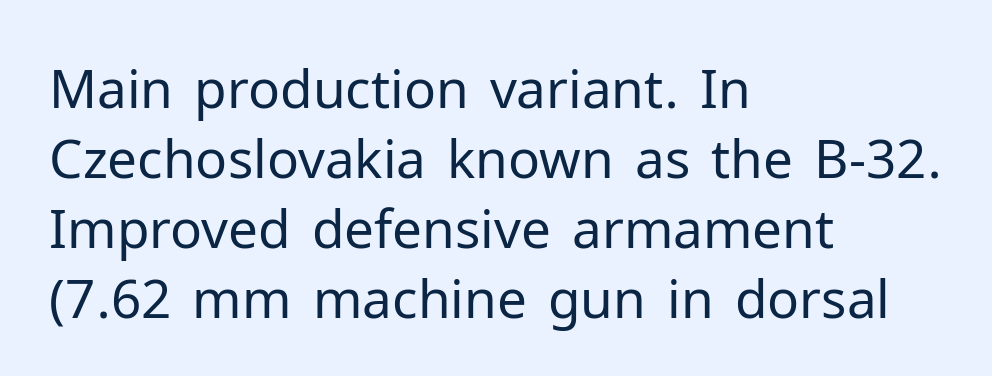
{"serif": "no", "italic": "no", "bold": "no", "weight": "regular", "width": "normal", "stroke_contrast": "low", "x_height": "medium", "monospaced": "no", "underline": "no", "align": "left", "line_spacing": "normal", "line_spacing_ratio": 1.32, "letter_spacing": "normal", "letter_spacing_em": 0.0, "glyph_px": 53}
